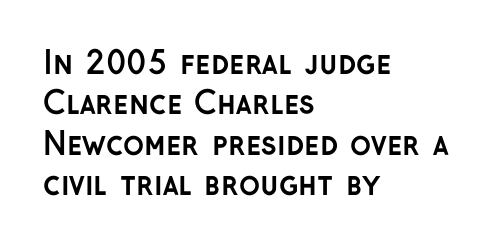
{"serif": "no", "italic": "no", "bold": "yes", "weight": "semibold", "width": "normal", "stroke_contrast": "low", "x_height": "medium", "monospaced": "no", "underline": "no", "align": "left", "line_spacing": "normal", "line_spacing_ratio": 1.3, "letter_spacing": "normal", "letter_spacing_em": 0.0, "glyph_px": 31}
